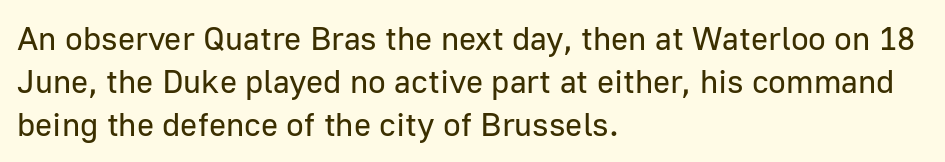
The image shows 33 px regular-weight sans-serif type, upright; set left-aligned, normal line spacing (1.31x), normal letter spacing, not underlined; low stroke contrast and a medium x-height.
